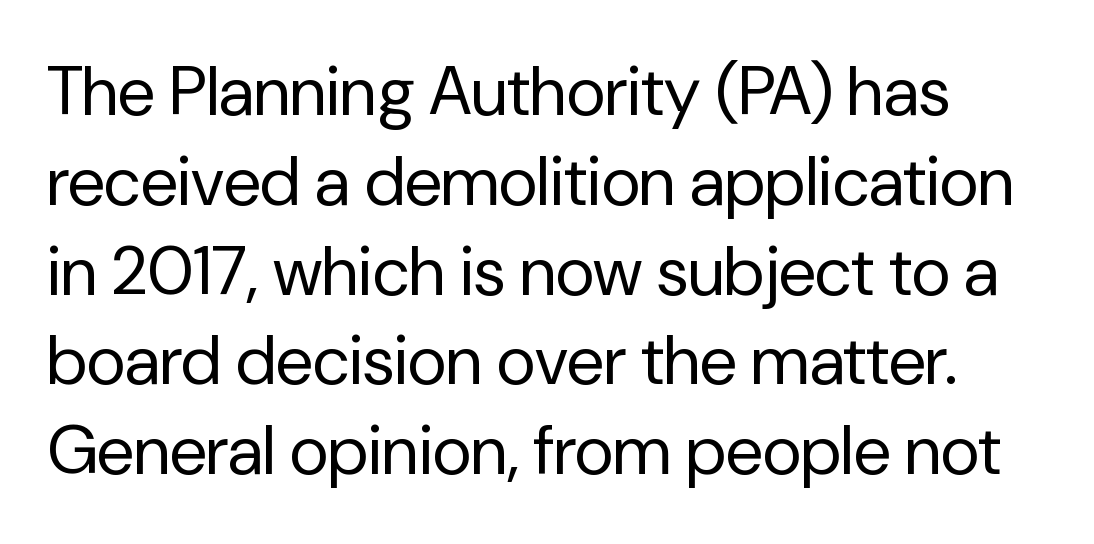
These lines are rendered in a variable-pitch font. Counters stay open thanks to moderate or lighter strokes. Vertical spacing — default. The lettering stays uniformly vertical, giving the passage a roman look.
